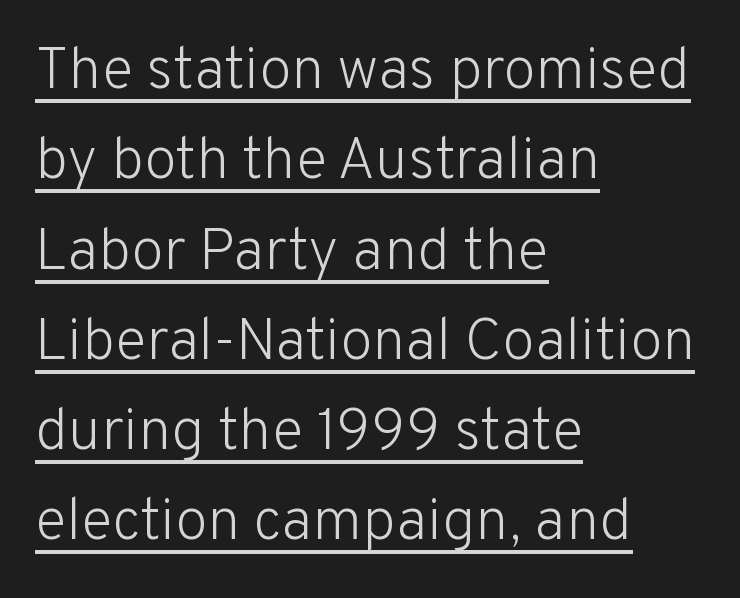
Q: Is the text bold? A: No.
Q: Is the text italic (slanted)? A: No, it is upright.
Q: Is the typeface a serif or a sans-serif typeface? A: Sans-serif.
Q: Is the text underlined? A: Yes.
Q: How is the paragraph aligned? A: Left-aligned.
Q: Is the spacing between letters normal or unusually wide? A: Normal.
Q: Is the spacing between lines tight, normal or loose? A: Normal.
Q: Width (condensed, normal, or wide)? A: Normal.
Q: Stroke contrast? A: Low.
Q: x-height? A: Medium.
Q: Monospaced? A: No.
